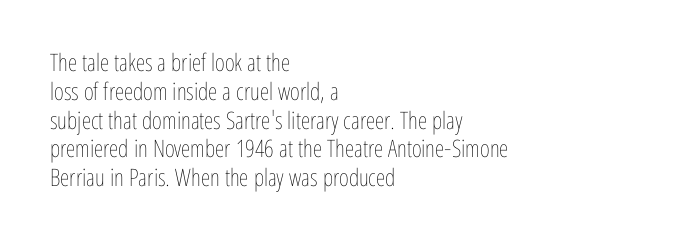
Horizontal alignment here is leftward, the default for most running prose. Is the stroke heavy? The answer is a plain regular-or-lighter. Posture: upright roman. The baseline area is clear. Between one letter and the next there's only the usual sliver of space.
